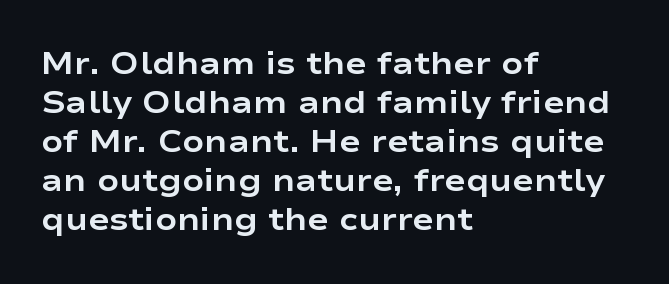
{"serif": "no", "italic": "no", "bold": "yes", "weight": "bold", "width": "wide", "stroke_contrast": "low", "x_height": "medium", "monospaced": "no", "underline": "no", "align": "left", "line_spacing_ratio": 1.22, "letter_spacing": "normal", "letter_spacing_em": 0.0, "glyph_px": 32}
